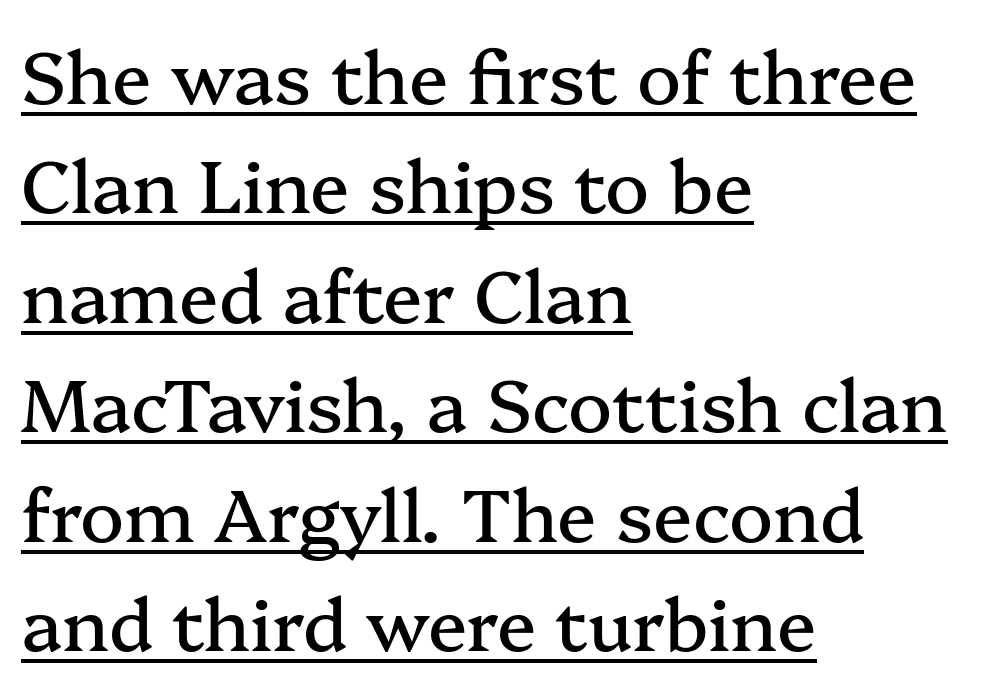
The rendered words wear a rule along their underside. Letterform terminals end in serifs throughout the passage. Think of a printed novel: that variable character pitch is what you see here. Nobody touched the tracking dial on this one. Posture: vertical.
